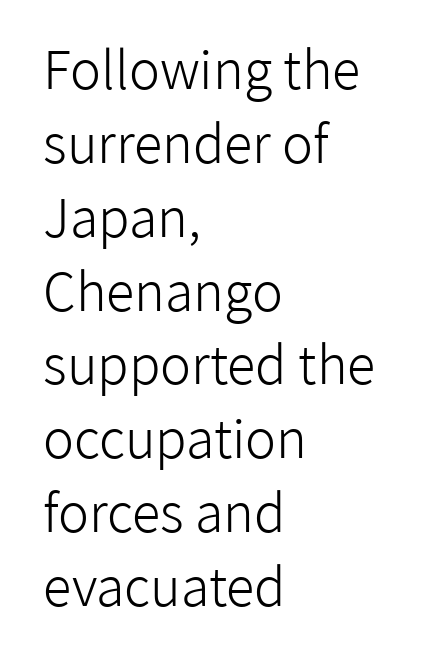
Is this a sans? Yes — the strokes have no serifs. You could not count columns in this text — the font is proportionally spaced. Nothing unusual about the tracking: characters are spaced as the font intends. The leading is moderate, giving the passage an even texture.
